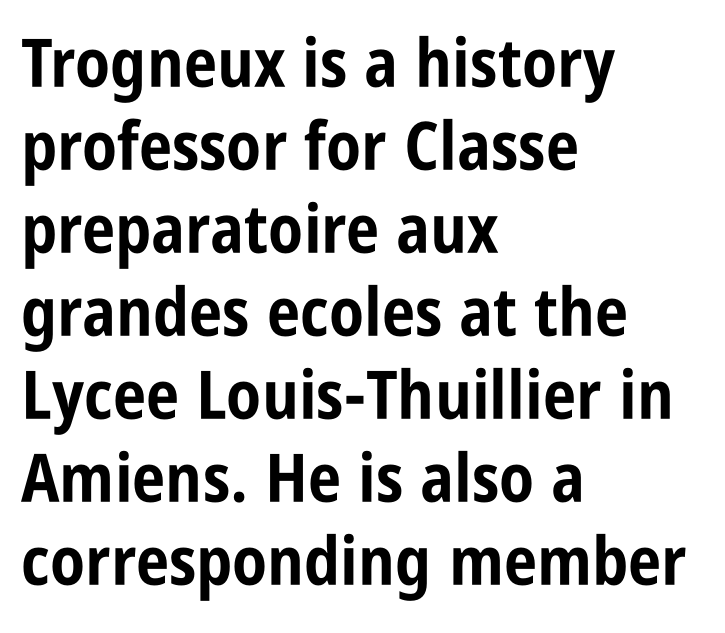
{"serif": "no", "italic": "no", "bold": "yes", "weight": "bold", "width": "condensed", "stroke_contrast": "low", "x_height": "large", "monospaced": "no", "underline": "no", "align": "left", "line_spacing_ratio": 1.24, "letter_spacing": "normal", "letter_spacing_em": 0.0, "glyph_px": 67}
